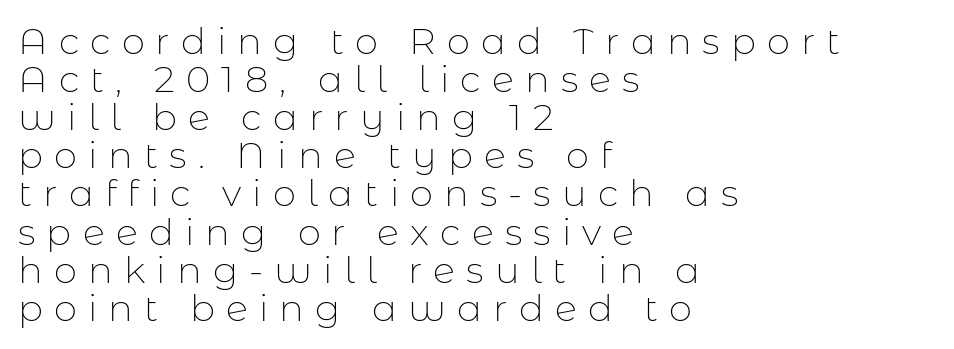
{"serif": "no", "italic": "no", "bold": "no", "weight": "thin", "width": "normal", "stroke_contrast": "low", "x_height": "medium", "monospaced": "no", "underline": "no", "align": "left", "line_spacing": "tight", "line_spacing_ratio": 1.03, "letter_spacing": "wide", "letter_spacing_em": 0.3, "glyph_px": 37}
